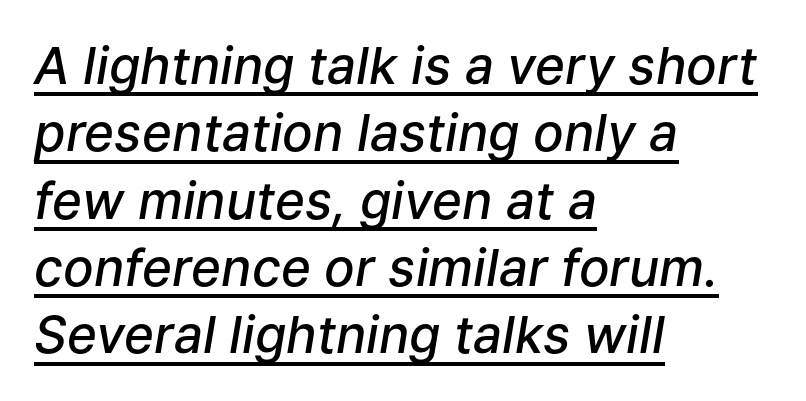
The image shows 51 px semibold type, italic (leaning right); set left-aligned, normal line spacing (1.32x), normal letter spacing, underlined; low stroke contrast and a medium x-height.
